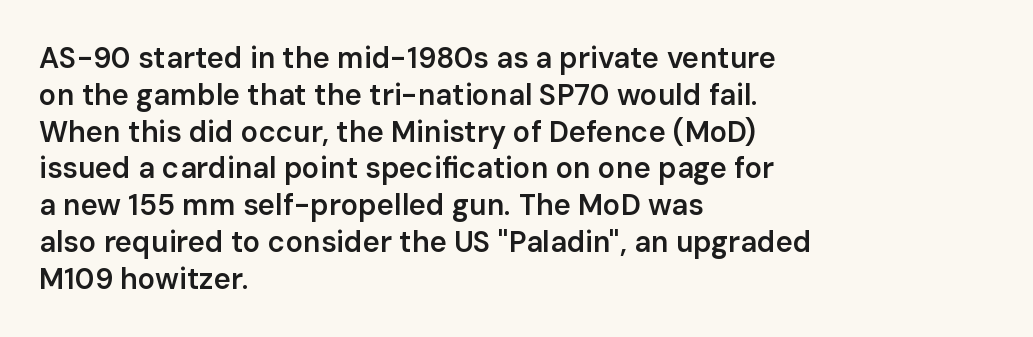
The image shows 29 px semibold sans-serif type, upright; set left-aligned, normal line spacing (1.27x), normal letter spacing, not underlined; low stroke contrast and a medium x-height.
